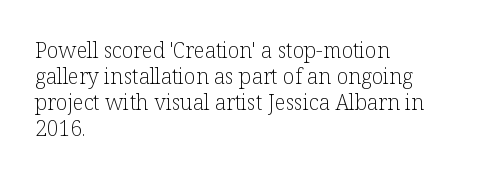
Q: Is the text bold? A: No.
Q: Is the text italic (slanted)? A: No, it is upright.
Q: Is the text underlined? A: No.
Q: How is the paragraph aligned? A: Left-aligned.
Q: Is the spacing between letters normal or unusually wide? A: Normal.
